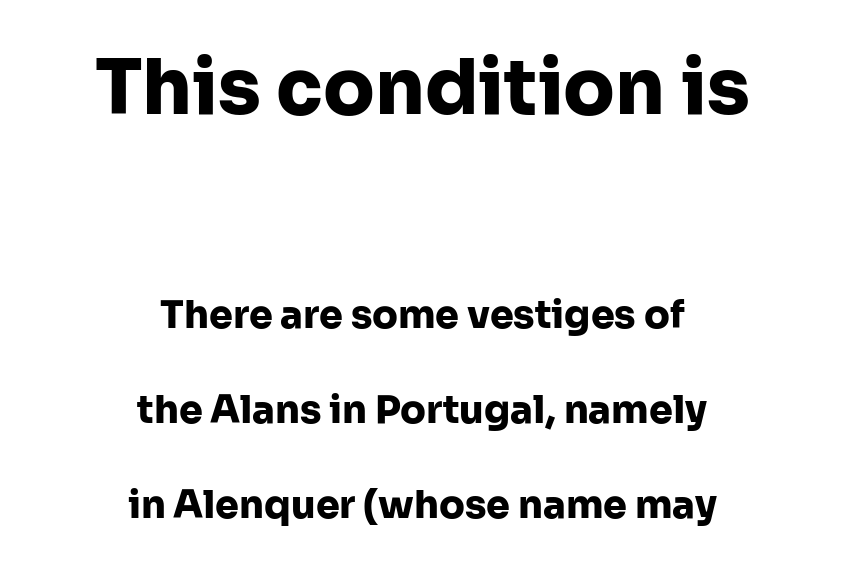
Two sizes are in play, and the larger belongs to the first block. The designer dialed line spacing up above the default. The passage shown is typed in a proportional face where columns would drift. This sample is center-justified, so both line endings float freely. Do the letters lean? They stand straight. Decoration check: the copy has no underline.
